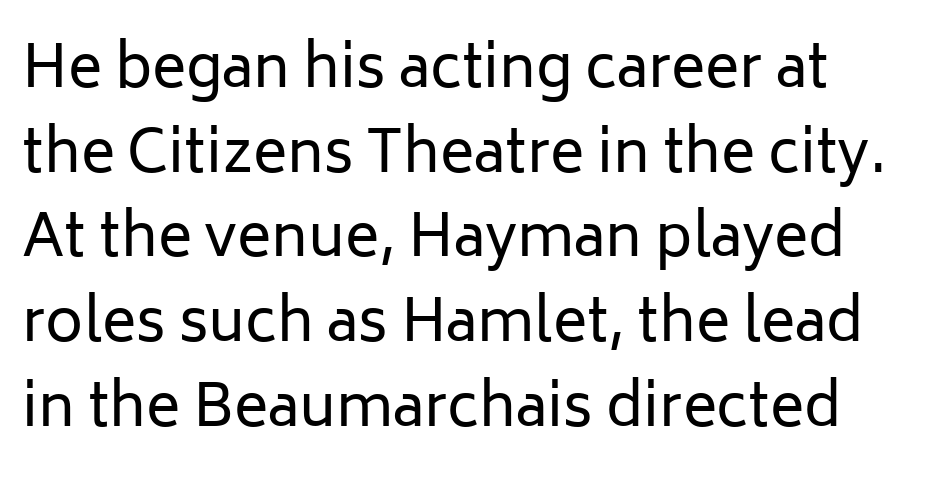
Stem width sits at or under what a default text font uses. This sample has the flowing, uneven cadence of proportional lettering. The words here are not underlined. Every character sits straight up, as roman type does. Nothing sits at the stroke ends, so this counts as sans-serif. What's the leading like? Ordinary, nothing unusual.
